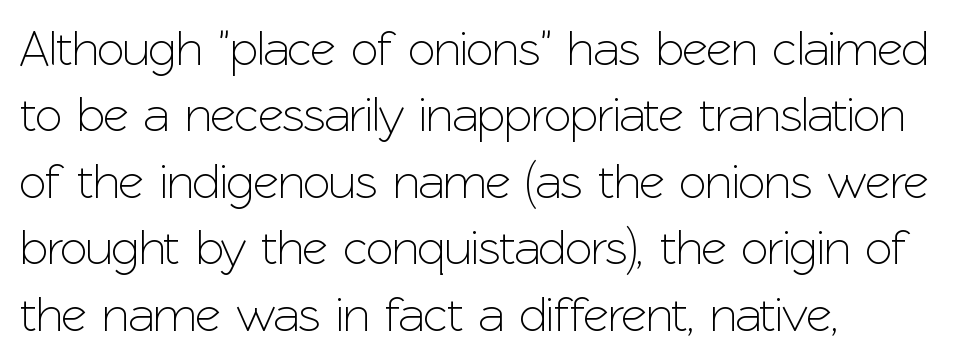
{"serif": "no", "italic": "no", "width": "normal", "stroke_contrast": "low", "x_height": "medium", "monospaced": "no", "underline": "no", "align": "left", "line_spacing": "normal", "line_spacing_ratio": 1.33, "letter_spacing": "normal", "letter_spacing_em": 0.0, "glyph_px": 50}
